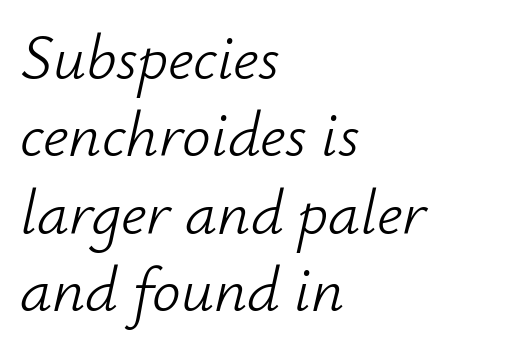
Here the designer chose a conventional face with non-uniform glyph widths. This rendering leaves character spacing at its baseline value. This is oblique type, the kind used for emphasis or titles. A bare baseline throughout the passage. The letters look calm and open, with moderate or lighter stems.
